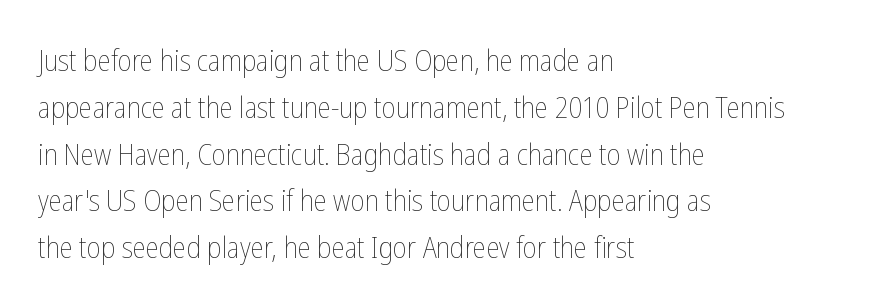
The image shows 30 px thin, condensed type, upright; set left-aligned, normal line spacing (1.56x), normal letter spacing, not underlined; low stroke contrast and a medium x-height.
